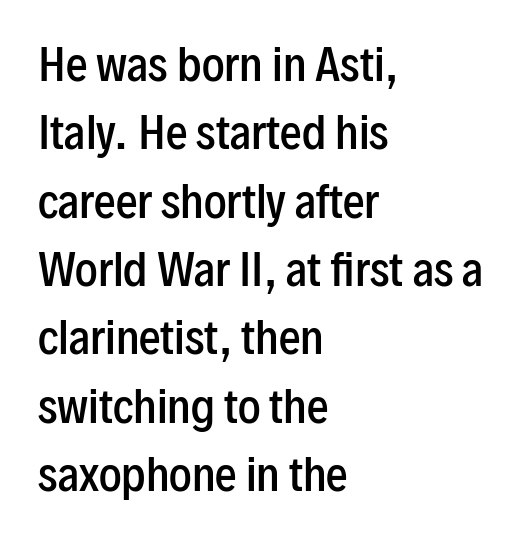
Q: Is the text bold? A: Semi-bold.
Q: Is the text italic (slanted)? A: No, it is upright.
Q: Is the typeface a serif or a sans-serif typeface? A: Sans-serif.
Q: Is the text underlined? A: No.
Q: How is the paragraph aligned? A: Left-aligned.
Q: Is the spacing between letters normal or unusually wide? A: Normal.
Q: Is the spacing between lines tight, normal or loose? A: Normal.
Q: Width (condensed, normal, or wide)? A: Condensed.
Q: Stroke contrast? A: Low.
Q: x-height? A: Medium.
Q: Monospaced? A: No.
